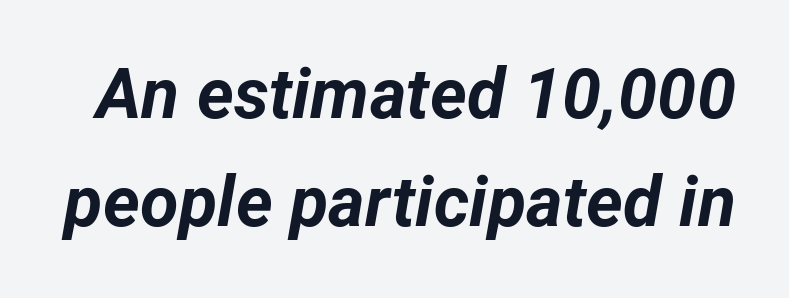
The foot of each line stays bare and open. Tall strokes in this sample are angled rather than plumb. These lines keep a tight, regular rhythm from letter to letter. Varying glyph widths throughout — classic text-font behaviour. Weight: bold. Vertically, the passage feels balanced, rows spaced as you'd expect.
